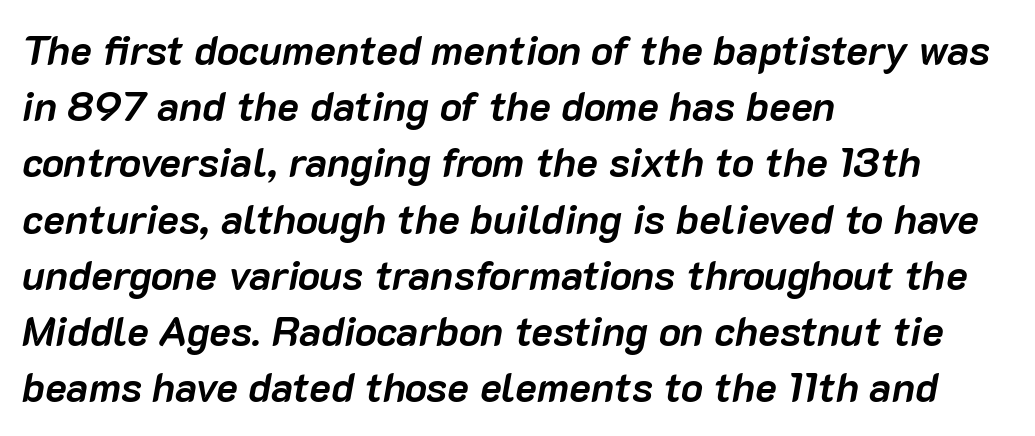
{"italic": "yes", "lean": "right", "slant_degrees": 10, "bold": "yes", "weight": "semibold", "width": "normal", "stroke_contrast": "low", "x_height": "medium", "monospaced": "no", "underline": "no", "align": "left", "line_spacing": "normal", "line_spacing_ratio": 1.37, "letter_spacing": "normal", "letter_spacing_em": 0.0, "glyph_px": 41}
